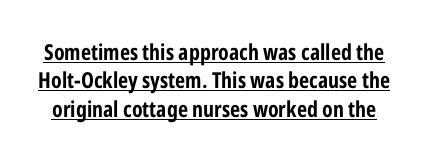
Characters follow at the spacing the type designer built in. Horizontal bands of white between lines are of average thickness. How heavy is the stroke? Heavy — this is a bold. Notice how the stems are strictly vertical — no italics here. Somebody hit Ctrl+U on this one — the words are underlined.
